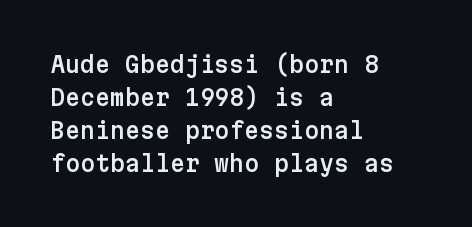
Plain, unruled lines of type. Letter spacing: default. Quick note: interline space is typical. Does the lettering tilt? It doesn't — this is upright. One-word summary of the alignment: left.
